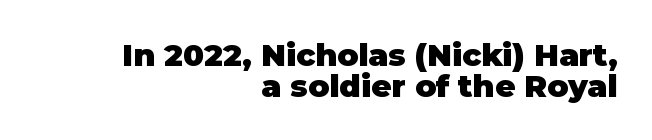
The image shows 31 px heavy sans-serif type, upright; set right-aligned, tight line spacing (1.0x), normal letter spacing, not underlined; low stroke contrast and a large x-height.
